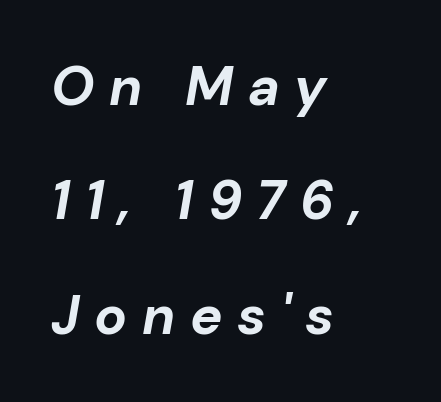
Q: Is the text bold? A: Yes.
Q: Is the text italic (slanted)? A: Yes, it leans right by about 10 degrees.
Q: Is the text underlined? A: No.
Q: How is the paragraph aligned? A: Left-aligned.
Q: Is the spacing between letters normal or unusually wide? A: Unusually wide.
Q: Is the spacing between lines tight, normal or loose? A: Loose.
Q: Width (condensed, normal, or wide)? A: Normal.
Q: Stroke contrast? A: Low.
Q: x-height? A: Medium.
Q: Monospaced? A: No.
